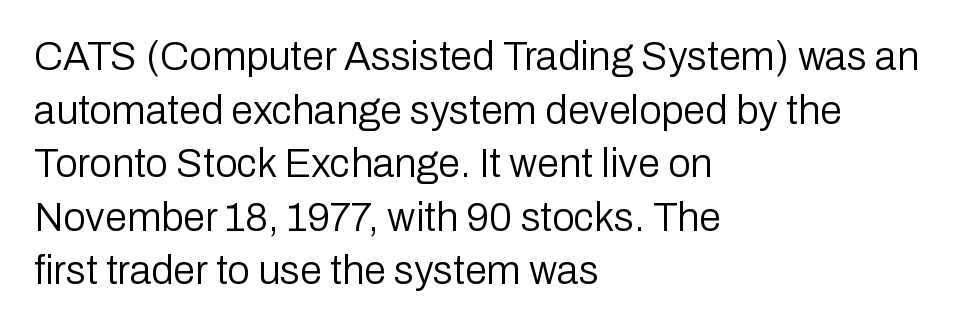
{"serif": "no", "italic": "no", "bold": "no", "weight": "regular", "width": "normal", "stroke_contrast": "low", "x_height": "medium", "monospaced": "no", "underline": "no", "align": "left", "line_spacing": "normal", "line_spacing_ratio": 1.34, "letter_spacing": "normal", "letter_spacing_em": 0.0, "glyph_px": 40}
